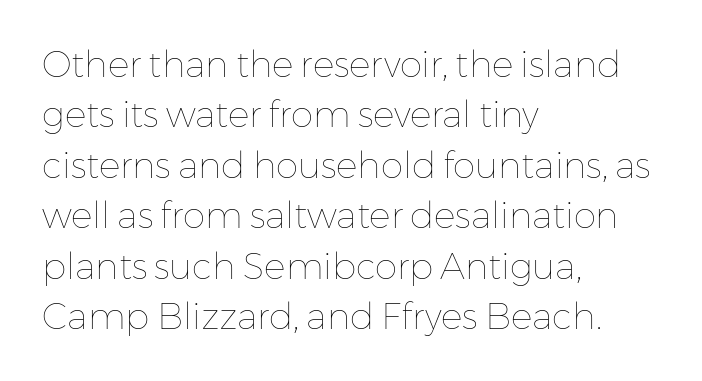
{"italic": "no", "bold": "no", "weight": "thin", "width": "normal", "stroke_contrast": "low", "x_height": "medium", "monospaced": "no", "underline": "no", "align": "left", "line_spacing": "normal", "line_spacing_ratio": 1.4, "letter_spacing": "normal", "letter_spacing_em": 0.0, "glyph_px": 36}
